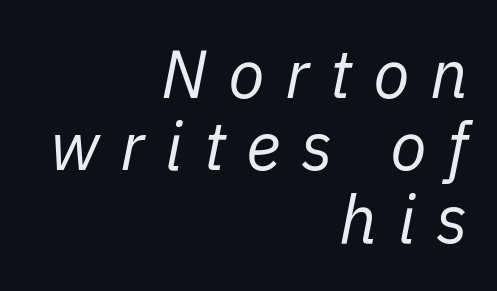
Is the type slanted? Yes — the strokes lean at a clear angle. The horizontal fit of the characters is loose and conspicuously gappy. Regarding leading, the lines here are crowded together. Note the varied advance widths — an 'i' is clearly narrower than an 'm'. These lines stack with their right ends in a neat column.
